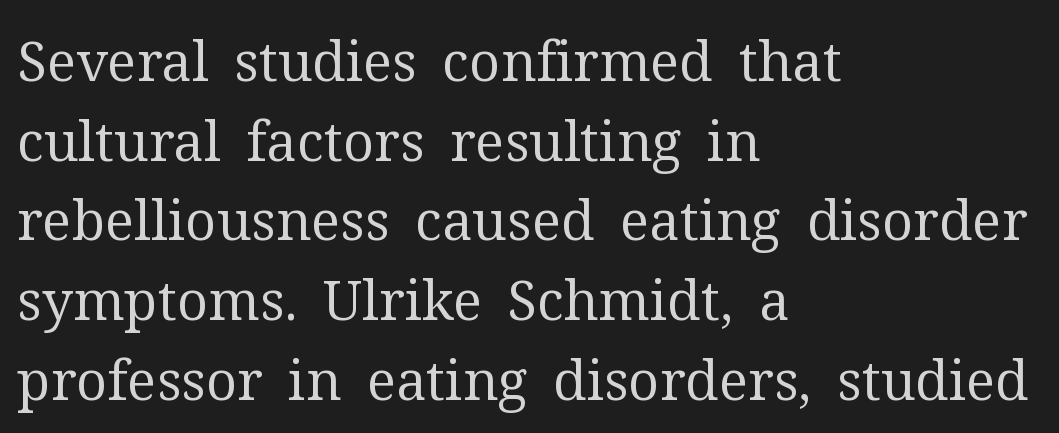
The image shows 55 px regular-weight serif type, upright; set left-aligned, normal line spacing (1.45x), normal letter spacing, not underlined; medium stroke contrast and a medium x-height.
